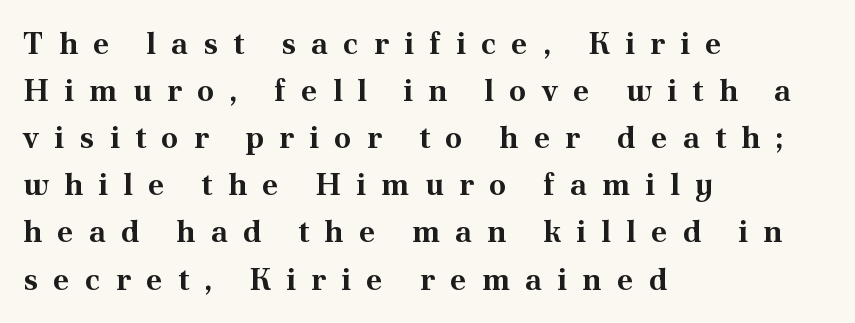
The image shows 31 px bold serif type, upright; set left-aligned, normal line spacing (1.52x), unusually wide letter spacing (+0.49 em), not underlined; medium stroke contrast and a small x-height.
